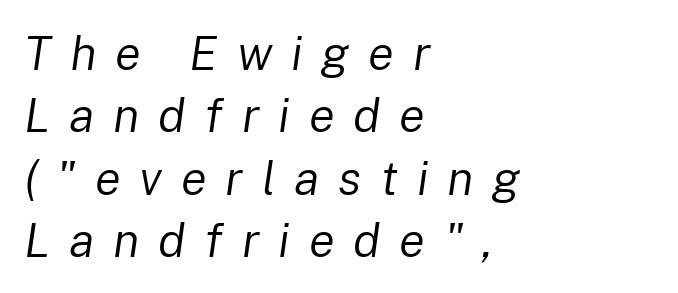
Q: Is the text bold? A: No.
Q: Is the text italic (slanted)? A: Yes, it leans right by about 8 degrees.
Q: Is the text underlined? A: No.
Q: How is the paragraph aligned? A: Left-aligned.
Q: Is the spacing between letters normal or unusually wide? A: Unusually wide.
Q: Is the spacing between lines tight, normal or loose? A: Normal.
Q: Width (condensed, normal, or wide)? A: Normal.
Q: Stroke contrast? A: Low.
Q: x-height? A: Medium.
Q: Monospaced? A: No.
